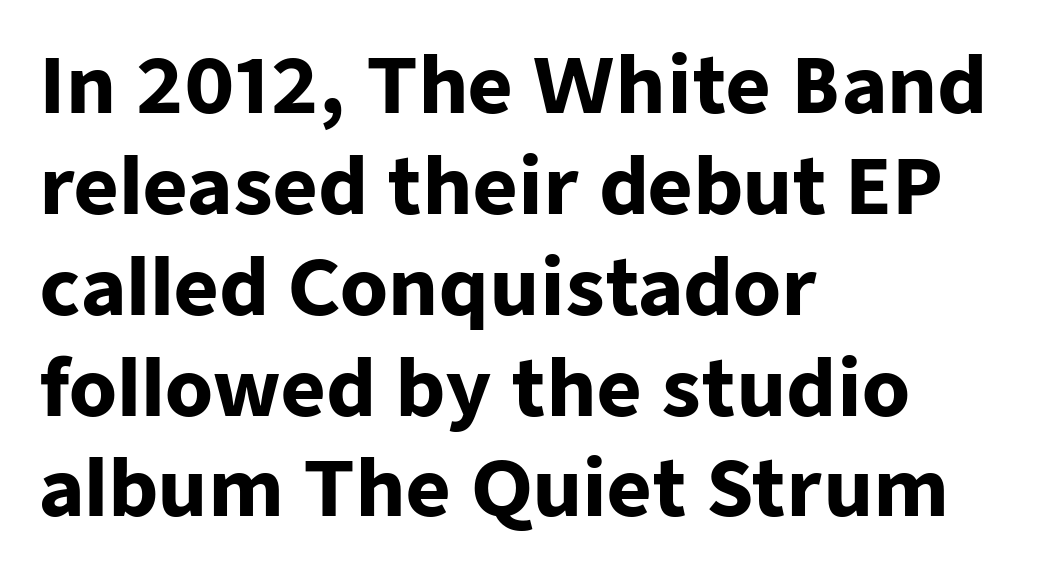
Q: Is the text bold? A: Yes.
Q: Is the text italic (slanted)? A: No, it is upright.
Q: Is the typeface a serif or a sans-serif typeface? A: Sans-serif.
Q: Is the text underlined? A: No.
Q: How is the paragraph aligned? A: Left-aligned.
Q: Is the spacing between letters normal or unusually wide? A: Normal.
Q: Is the spacing between lines tight, normal or loose? A: Normal.
Q: Width (condensed, normal, or wide)? A: Normal.
Q: Stroke contrast? A: Low.
Q: x-height? A: Medium.
Q: Monospaced? A: No.
